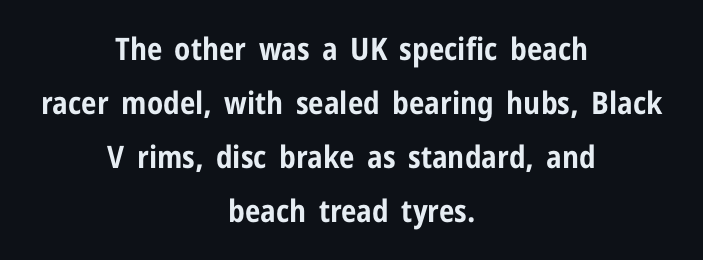
Q: Is the text bold? A: Yes.
Q: Is the text italic (slanted)? A: No, it is upright.
Q: Is the typeface a serif or a sans-serif typeface? A: Sans-serif.
Q: Is the text underlined? A: No.
Q: How is the paragraph aligned? A: Centered.
Q: Is the spacing between letters normal or unusually wide? A: Normal.
Q: Width (condensed, normal, or wide)? A: Condensed.
Q: Stroke contrast? A: Low.
Q: x-height? A: Medium.
Q: Monospaced? A: No.
